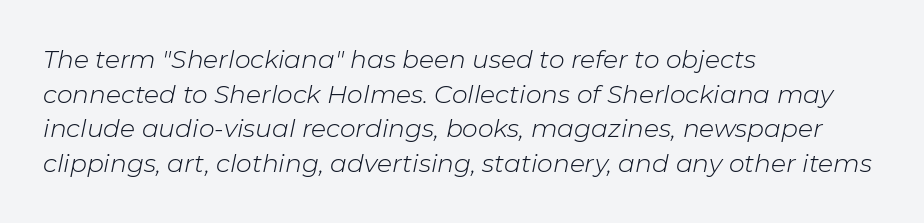
{"italic": "yes", "lean": "right", "slant_degrees": 11, "bold": "no", "underline": "no", "align": "left", "line_spacing": "normal", "line_spacing_ratio": 1.39, "letter_spacing": "normal", "letter_spacing_em": 0.0, "glyph_px": 25}
